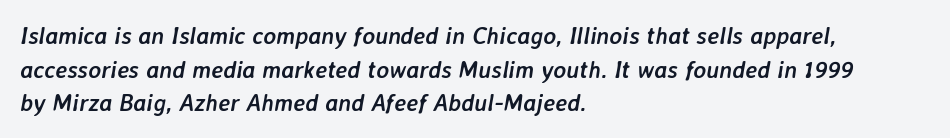
{"italic": "yes", "lean": "right", "slant_degrees": 7, "bold": "yes", "underline": "no", "align": "left", "line_spacing": "normal", "line_spacing_ratio": 1.4, "letter_spacing": "normal", "letter_spacing_em": 0.0, "glyph_px": 24}
